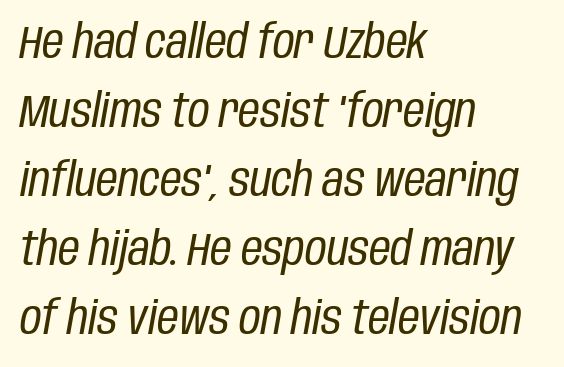
{"italic": "yes", "lean": "right", "slant_degrees": 10, "bold": "no", "weight": "regular", "width": "condensed", "stroke_contrast": "low", "x_height": "large", "monospaced": "no", "underline": "no", "align": "left", "line_spacing": "normal", "line_spacing_ratio": 1.47, "letter_spacing": "normal", "letter_spacing_em": 0.0, "glyph_px": 47}
